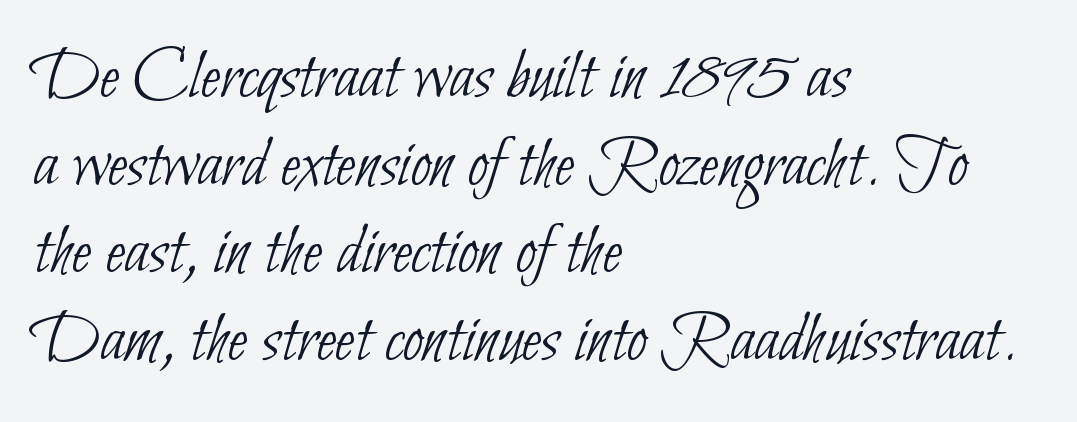
These lines stack with their left ends in a neat column. Classification — sans serif. Default kerning and tracking; the words read as compact shapes. Descenders hang freely into open space. A light-to-regular cut is what we see here. Here the designer chose a conventional face with non-uniform glyph widths.
